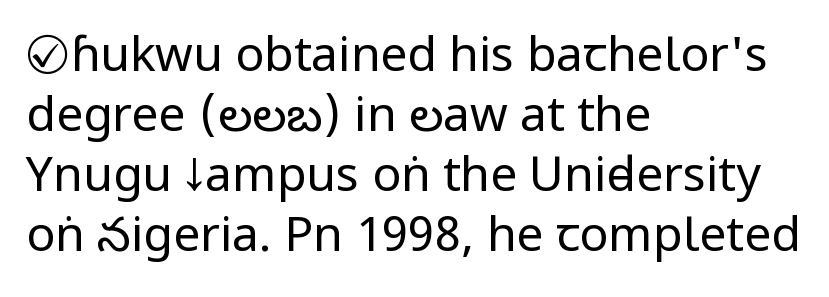
{"serif": "no", "italic": "no", "bold": "no", "weight": "regular", "width": "condensed", "stroke_contrast": "low", "x_height": "large", "monospaced": "no", "underline": "no", "align": "left", "line_spacing": "normal", "line_spacing_ratio": 1.25, "letter_spacing": "normal", "letter_spacing_em": 0.0, "glyph_px": 48}
